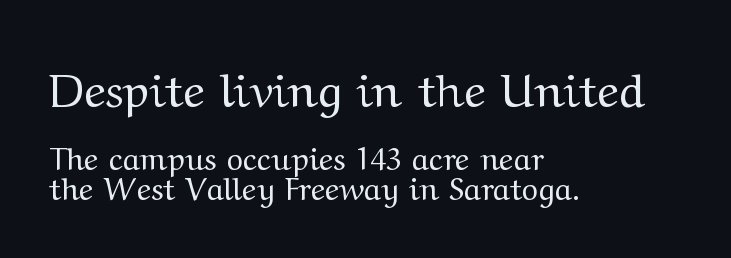
The image shows 47 px regular-weight, wide serif type, upright; set left-aligned, tight line spacing (0.97x), normal letter spacing, not underlined; the first (top) block is 1.52x larger; medium stroke contrast and a medium x-height.
